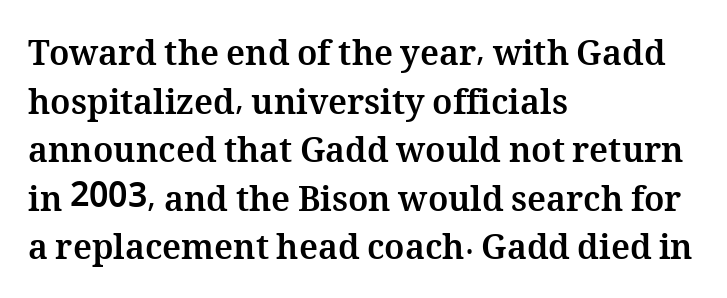
Rule under the text: the space is simply empty. Students, note that the glyphs here touch the page at normal intervals. Each letter keeps its own natural width here, so spacing adapts to shape. Its strokes are broad and dark, the hallmark of bold type. Upright lettering throughout.
